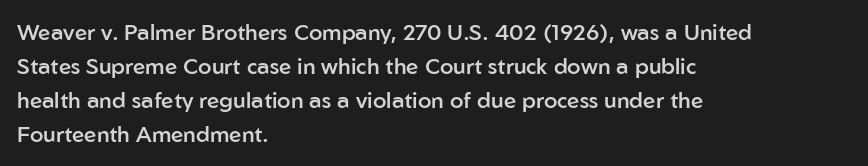
Students, note that the glyphs here touch the page at normal intervals. The line-height multiplier appears to be the usual default. Horizontal alignment here is leftward, the default for most running prose. Descenders are the only things crossing below the line. A bit beefed up — I'd call it semibold rather than bold. You can tell it's not italic because the verticals are truly vertical.
